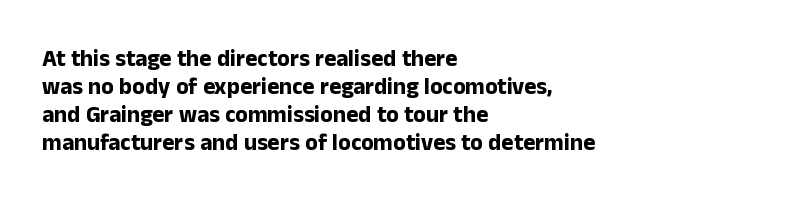
The image shows 23 px bold type, upright; set left-aligned, line spacing 1.22x, normal letter spacing, not underlined.
